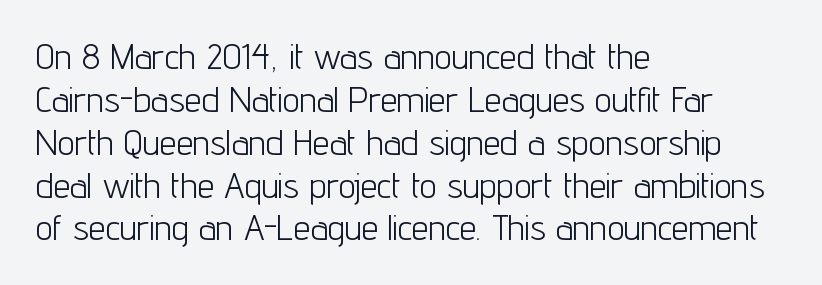
The image shows 34 px light, condensed sans-serif type, upright; set left-aligned, normal line spacing (1.26x), normal letter spacing, not underlined; low stroke contrast and a medium x-height.
